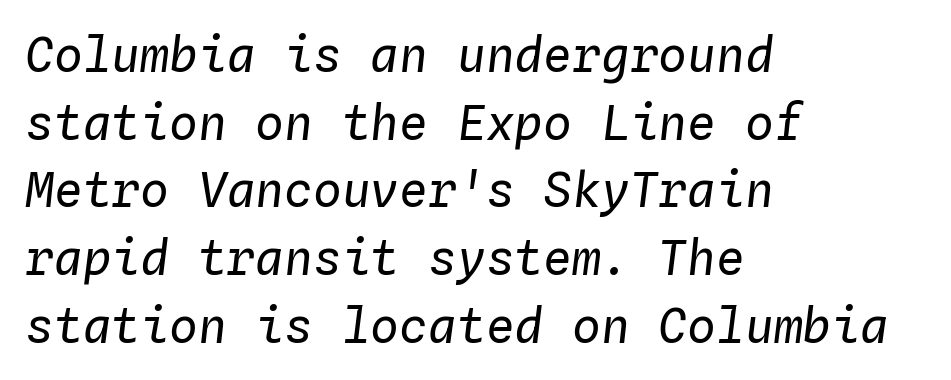
The image shows 48 px regular-weight type, italic (leaning right), monospaced; set left-aligned, normal line spacing (1.41x), normal letter spacing, not underlined; low stroke contrast and a medium x-height.
